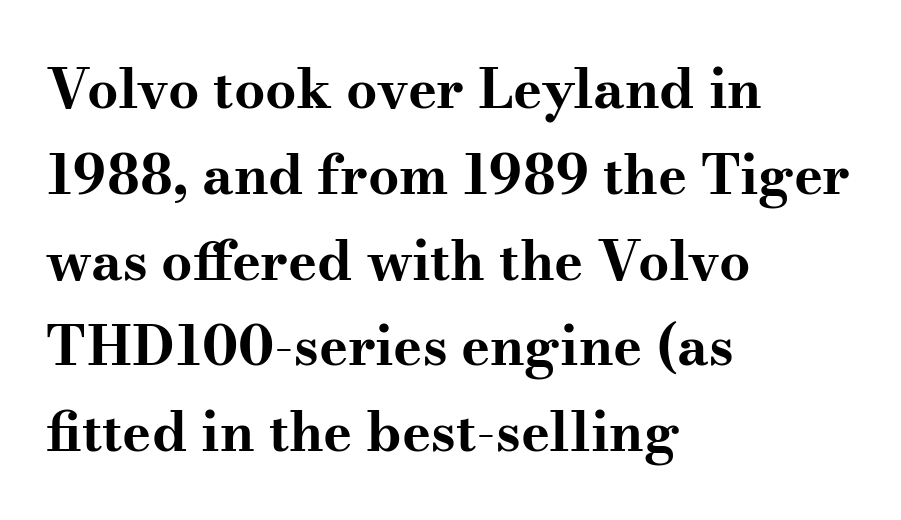
The image shows 55 px bold, wide serif type, upright; set left-aligned, normal line spacing (1.56x), normal letter spacing, not underlined; medium stroke contrast and a small x-height.
